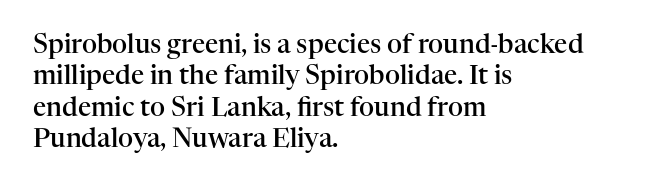
{"italic": "no", "bold": "semi", "underline": "no", "align": "left", "line_spacing_ratio": 1.21, "letter_spacing": "normal", "letter_spacing_em": 0.0, "glyph_px": 26}
